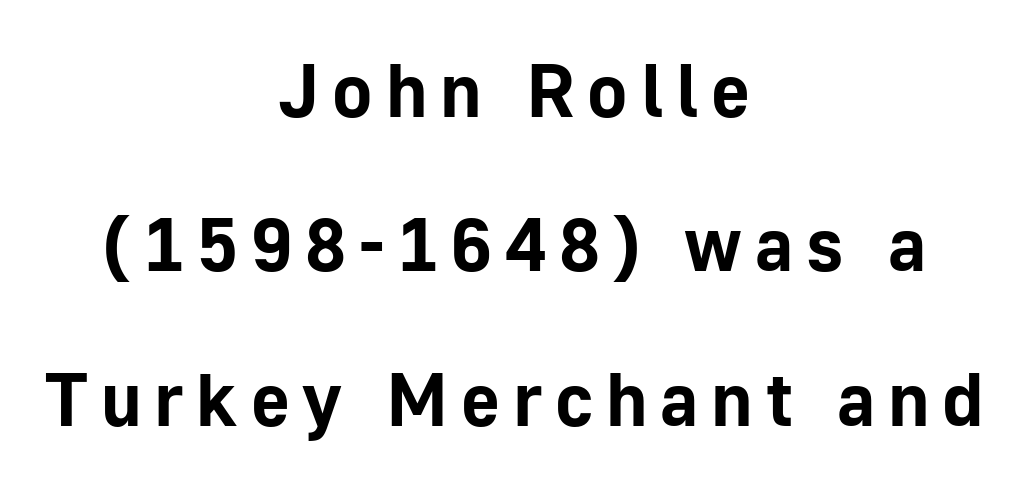
Varying glyph widths throughout — classic text-font behaviour. The lines in this sample share a center point and differ in where they start and stop. The passage shown is typeset with a sans-serif family. The letters stand straight up with perfectly vertical stems. Check the space under the baseline: it is left empty.
